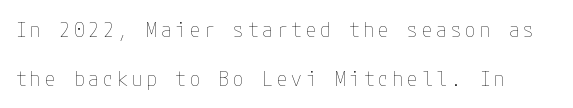
{"italic": "no", "bold": "no", "underline": "no", "line_spacing": "loose", "line_spacing_ratio": 2.34, "glyph_px": 21}
